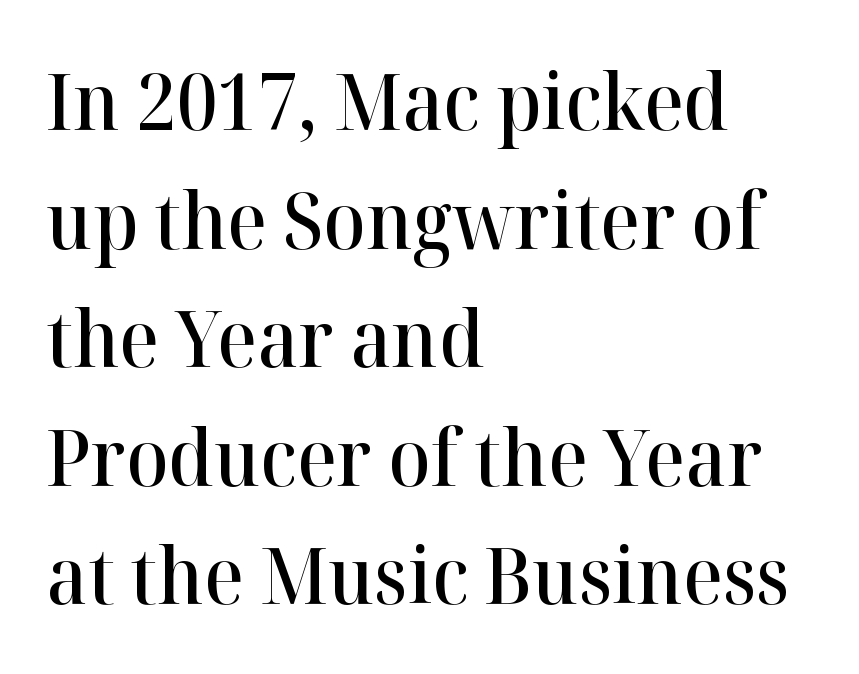
Is this a fixed-width face? No — the glyphs have proportional, varying widths. Note: serifs present on the glyphs. Honestly, the letter spacing is just normal — you wouldn't notice it. Line starts are locked; line ends wander. Baseline-to-baseline distance is the conventional proportion of letter height.
